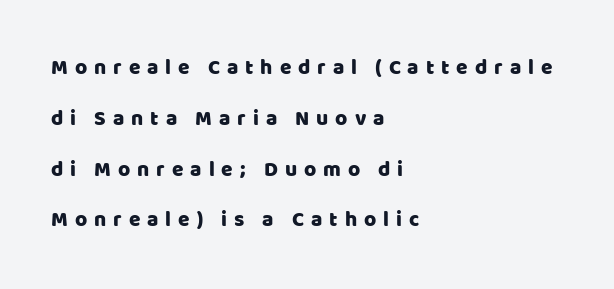
Q: Is the text italic (slanted)? A: No, it is upright.
Q: Is the text underlined? A: No.
Q: How is the paragraph aligned? A: Left-aligned.
Q: Is the spacing between letters normal or unusually wide? A: Unusually wide.
Q: Is the spacing between lines tight, normal or loose? A: Loose.
